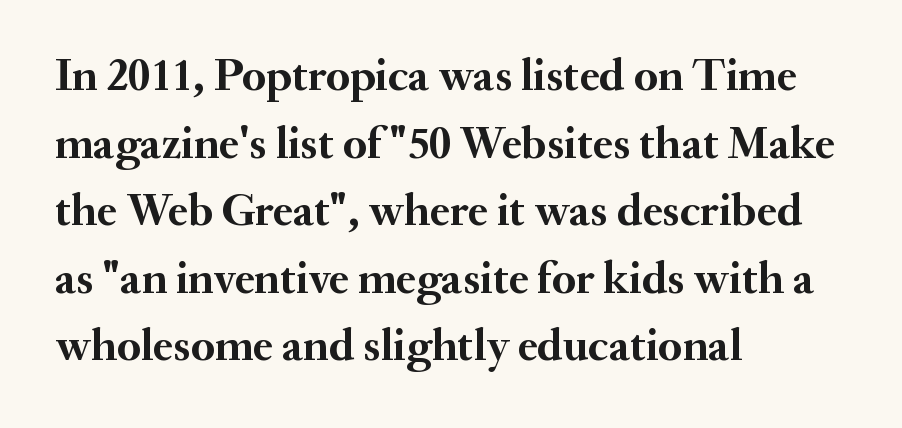
{"serif": "yes", "italic": "no", "bold": "yes", "weight": "semibold", "width": "normal", "stroke_contrast": "medium", "x_height": "small", "monospaced": "no", "underline": "no", "align": "left", "line_spacing": "normal", "line_spacing_ratio": 1.47, "letter_spacing": "normal", "letter_spacing_em": 0.0, "glyph_px": 46}
